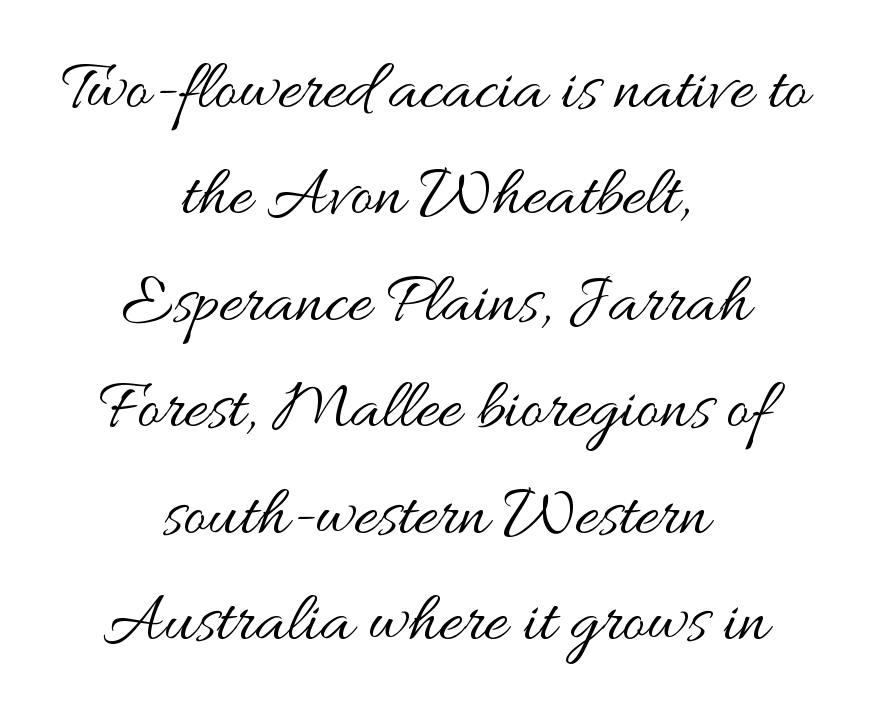
Q: Is the text bold? A: No.
Q: Is the text italic (slanted)? A: Yes.
Q: Is the text underlined? A: No.
Q: How is the paragraph aligned? A: Centered.
Q: Is the spacing between letters normal or unusually wide? A: Normal.
Q: Is the spacing between lines tight, normal or loose? A: Normal.
Q: Width (condensed, normal, or wide)? A: Wide.
Q: Stroke contrast? A: Medium.
Q: x-height? A: Small.
Q: Monospaced? A: No.
